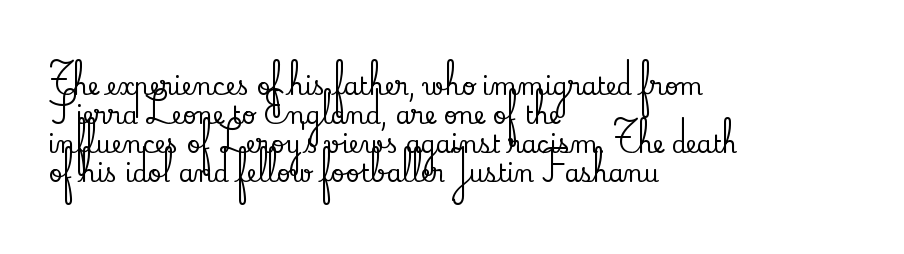
Q: Is the text italic (slanted)? A: No, it is upright.
Q: Is the text underlined? A: No.
Q: How is the paragraph aligned? A: Left-aligned.
Q: Is the spacing between letters normal or unusually wide? A: Normal.
